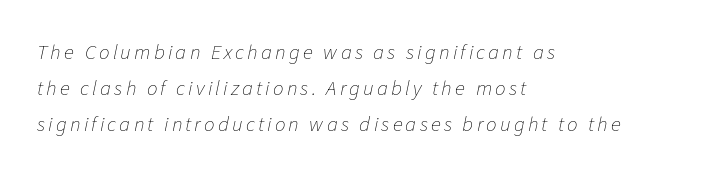
Q: Is the text bold? A: No.
Q: Is the text italic (slanted)? A: Yes, it leans right by about 11 degrees.
Q: Is the text underlined? A: No.
Q: How is the paragraph aligned? A: Left-aligned.
